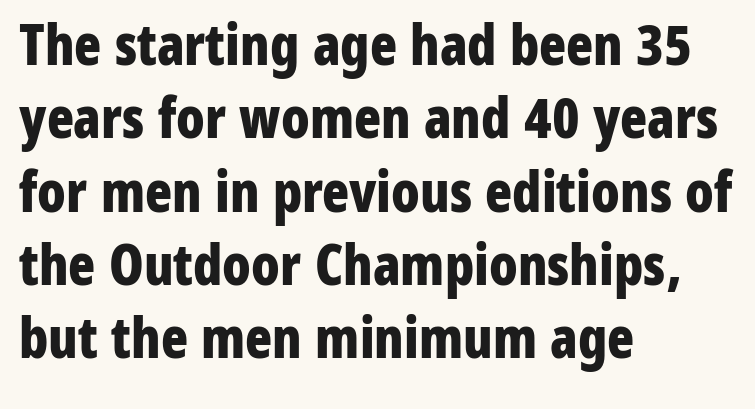
Q: Is the text bold? A: Yes.
Q: Is the text italic (slanted)? A: No, it is upright.
Q: Is the typeface a serif or a sans-serif typeface? A: Sans-serif.
Q: Is the text underlined? A: No.
Q: How is the paragraph aligned? A: Left-aligned.
Q: Is the spacing between letters normal or unusually wide? A: Normal.
Q: Is the spacing between lines tight, normal or loose? A: Normal.
Q: Width (condensed, normal, or wide)? A: Condensed.
Q: Stroke contrast? A: Low.
Q: x-height? A: Medium.
Q: Monospaced? A: No.
